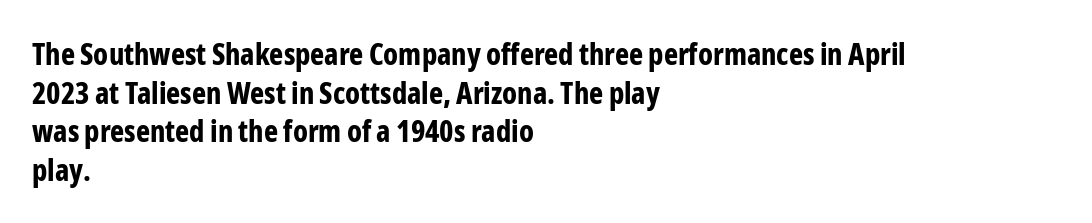
Q: Is the text bold? A: Yes.
Q: Is the text italic (slanted)? A: No, it is upright.
Q: Is the typeface a serif or a sans-serif typeface? A: Sans-serif.
Q: Is the text underlined? A: No.
Q: How is the paragraph aligned? A: Left-aligned.
Q: Is the spacing between letters normal or unusually wide? A: Normal.
Q: Is the spacing between lines tight, normal or loose? A: Normal.
Q: Width (condensed, normal, or wide)? A: Condensed.
Q: Stroke contrast? A: Low.
Q: x-height? A: Medium.
Q: Monospaced? A: No.
